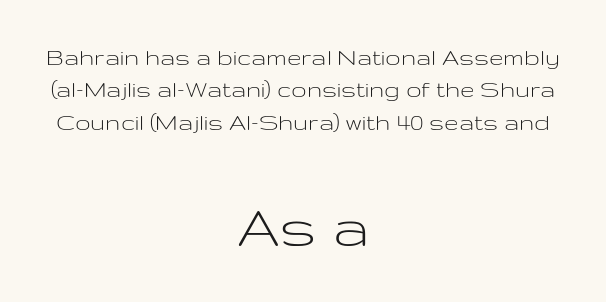
{"serif": "no", "italic": "no", "bold": "no", "weight": "light", "width": "wide", "stroke_contrast": "low", "x_height": "medium", "monospaced": "no", "underline": "no", "align": "center", "line_spacing": "normal", "line_spacing_ratio": 1.25, "letter_spacing": "normal", "letter_spacing_em": 0.0, "larger_block": "second", "size_ratio": 2.5, "glyph_px": 65}
